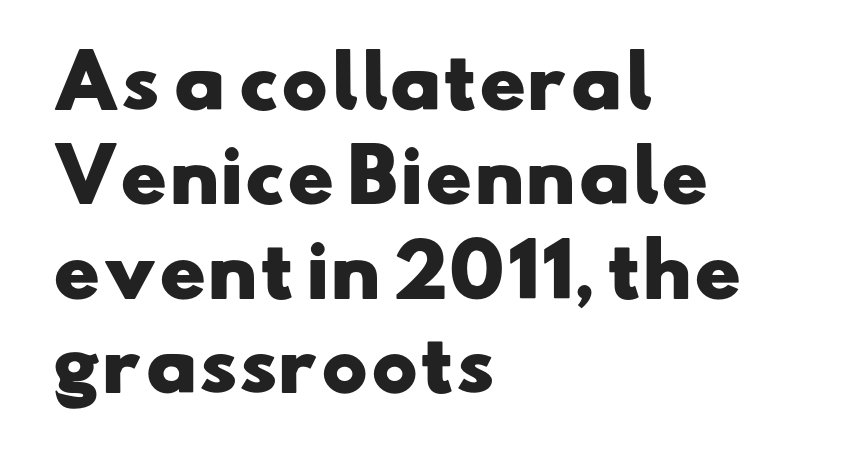
Q: Is the text bold? A: Yes.
Q: Is the typeface a serif or a sans-serif typeface? A: Sans-serif.
Q: Is the text underlined? A: No.
Q: How is the paragraph aligned? A: Left-aligned.
Q: Is the spacing between letters normal or unusually wide? A: Normal.
Q: Is the spacing between lines tight, normal or loose? A: Normal.
Q: Width (condensed, normal, or wide)? A: Wide.
Q: Stroke contrast? A: Low.
Q: x-height? A: Small.
Q: Monospaced? A: No.
